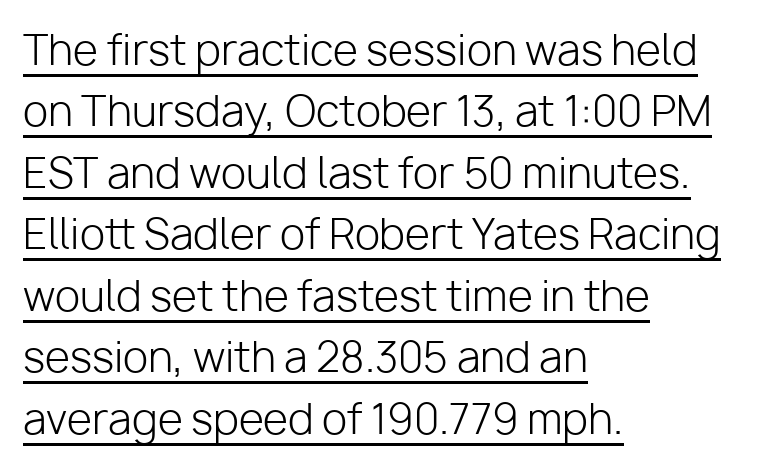
The image shows 41 px light sans-serif type, upright; set left-aligned, normal line spacing (1.5x), normal letter spacing, underlined; low stroke contrast and a medium x-height.
